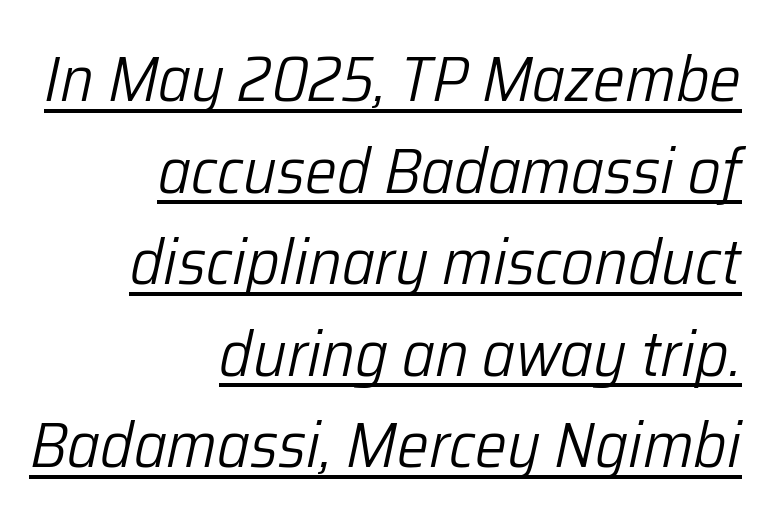
{"italic": "yes", "lean": "right", "slant_degrees": 12, "bold": "no", "weight": "light", "width": "normal", "stroke_contrast": "low", "x_height": "medium", "monospaced": "no", "underline": "yes", "align": "right", "line_spacing": "normal", "line_spacing_ratio": 1.43, "letter_spacing": "normal", "letter_spacing_em": 0.0, "glyph_px": 64}
